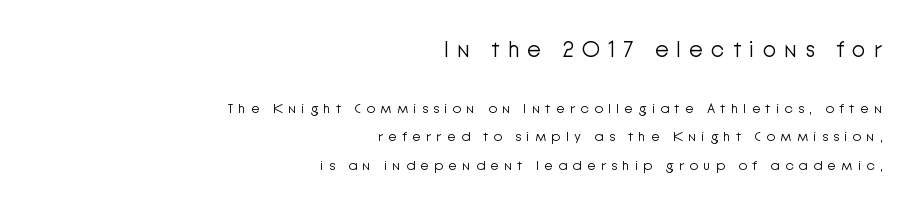
The image shows 22 px text type, upright; set right-aligned, loose line spacing (2.02x), unusually wide letter spacing (+0.37 em), not underlined; the first (top) block is 1.57x larger.
